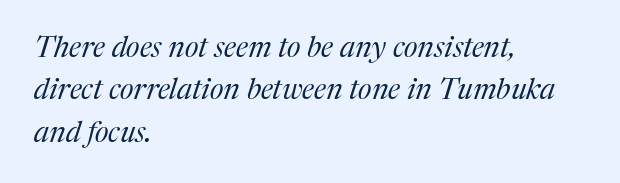
Between one letter and the next there's only the usual sliver of space. The lines are quadded left. This sample uses an oblique cut, with every glyph tilted off the vertical. Letters rest on an invisible, unmarked baseline. Stroke thickness stays within the range of a standard reading face or lighter.
